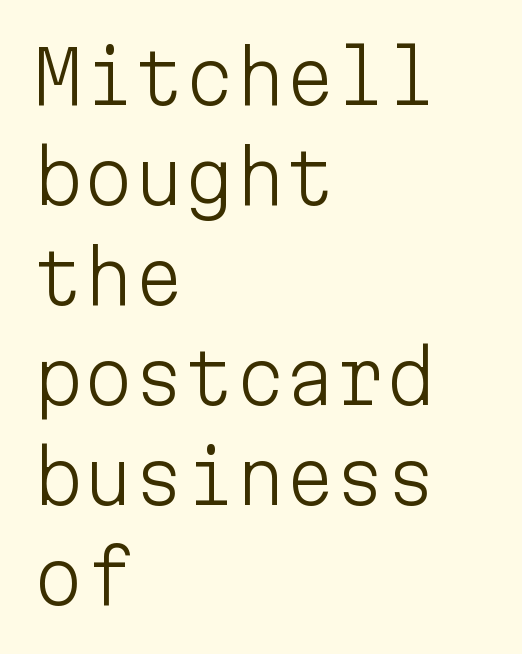
{"serif": "no", "italic": "no", "bold": "no", "weight": "light", "width": "normal", "stroke_contrast": "low", "x_height": "medium", "monospaced": "yes", "underline": "no", "align": "left", "line_spacing": "normal", "line_spacing_ratio": 1.39, "letter_spacing": "normal", "letter_spacing_em": 0.0, "glyph_px": 72}
